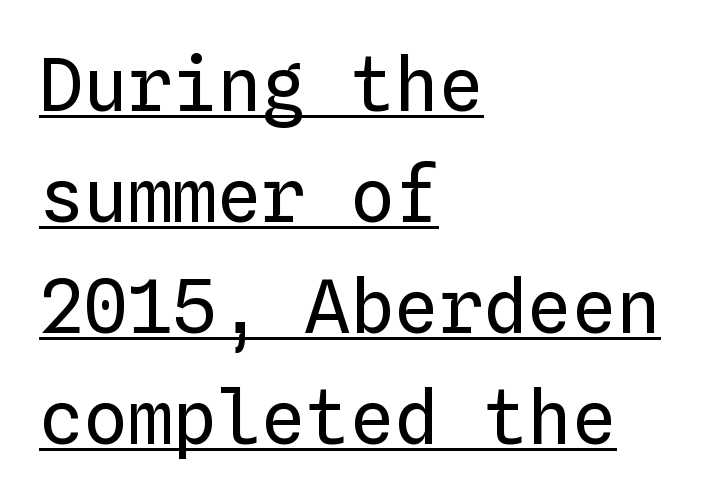
{"italic": "no", "bold": "no", "weight": "regular", "width": "normal", "stroke_contrast": "low", "x_height": "medium", "monospaced": "yes", "underline": "yes", "align": "left", "line_spacing": "normal", "line_spacing_ratio": 1.5, "letter_spacing": "normal", "letter_spacing_em": 0.0, "glyph_px": 74}
